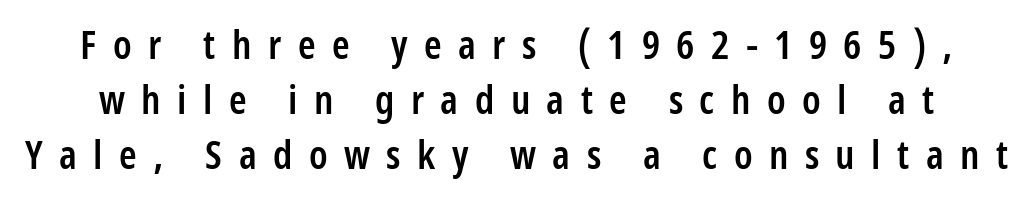
Nobody drew a line under any word here. This sample uses expanded letter spacing, leaving extra air between glyphs. Note: no serifs on the glyphs. Rendered with straight, roman letterforms.
